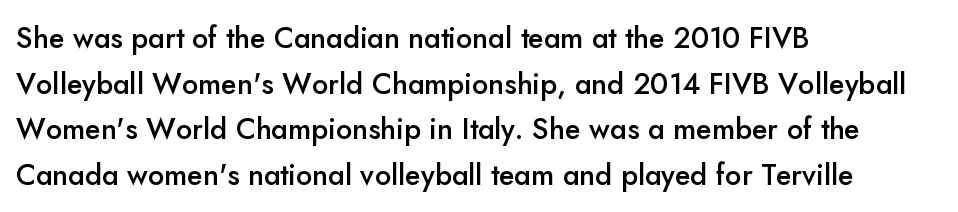
Q: Is the text bold? A: Semi-bold.
Q: Is the text italic (slanted)? A: No, it is upright.
Q: Is the typeface a serif or a sans-serif typeface? A: Sans-serif.
Q: Is the text underlined? A: No.
Q: How is the paragraph aligned? A: Left-aligned.
Q: Is the spacing between letters normal or unusually wide? A: Normal.
Q: Is the spacing between lines tight, normal or loose? A: Normal.
Q: Width (condensed, normal, or wide)? A: Normal.
Q: Stroke contrast? A: Low.
Q: x-height? A: Small.
Q: Monospaced? A: No.
